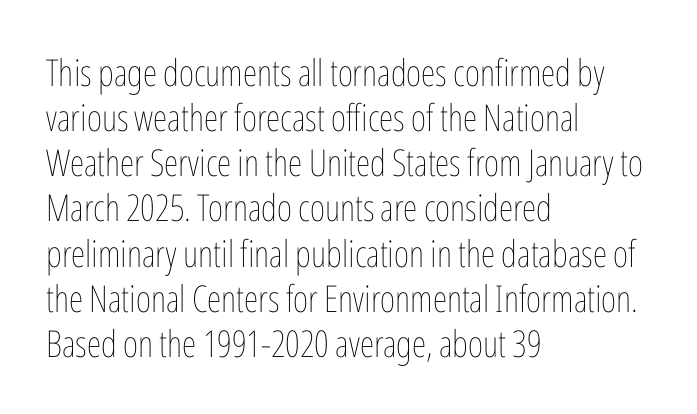
Q: Is the text bold? A: No.
Q: Is the text italic (slanted)? A: No, it is upright.
Q: Is the text underlined? A: No.
Q: How is the paragraph aligned? A: Left-aligned.
Q: Is the spacing between letters normal or unusually wide? A: Normal.
Q: Width (condensed, normal, or wide)? A: Condensed.
Q: Stroke contrast? A: Low.
Q: x-height? A: Medium.
Q: Monospaced? A: No.
